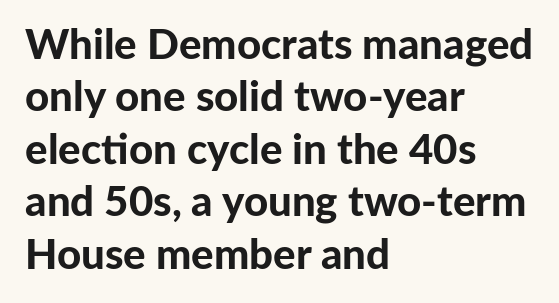
Q: Is the text bold? A: Yes.
Q: Is the text italic (slanted)? A: No, it is upright.
Q: Is the typeface a serif or a sans-serif typeface? A: Sans-serif.
Q: Is the text underlined? A: No.
Q: How is the paragraph aligned? A: Left-aligned.
Q: Is the spacing between letters normal or unusually wide? A: Normal.
Q: Is the spacing between lines tight, normal or loose? A: Normal.
Q: Width (condensed, normal, or wide)? A: Normal.
Q: Stroke contrast? A: Low.
Q: x-height? A: Medium.
Q: Monospaced? A: No.
